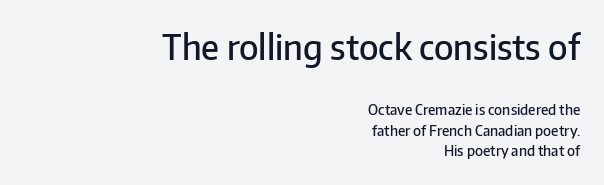
The image shows 34 px semibold sans-serif type, upright; set right-aligned, normal line spacing (1.45x), normal letter spacing, not underlined; the first (top) block is 2.43x larger; low stroke contrast and a medium x-height.
